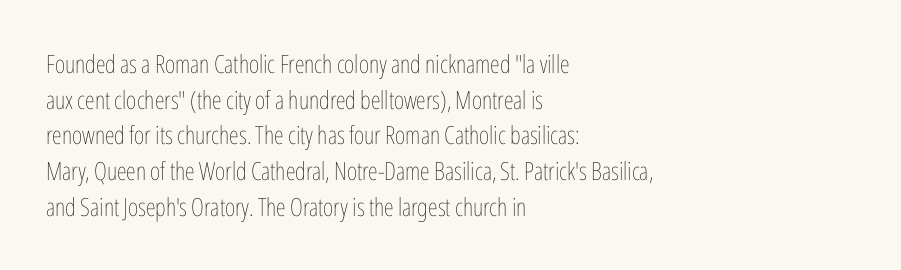
No word sits above an underline. These lines stack with their left ends in a neat column. The line-height multiplier appears to be the usual default. Ordinary non-slanted type is in use. Students, note that the glyphs here touch the page at normal intervals.
